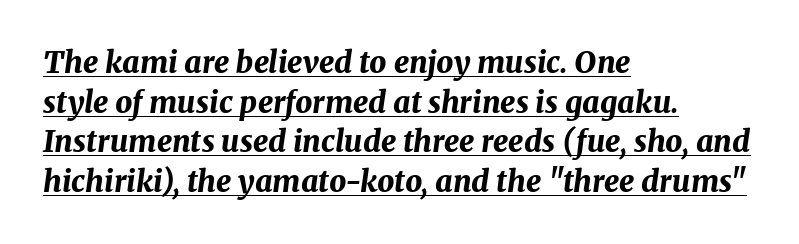
{"italic": "yes", "lean": "right", "slant_degrees": 8, "bold": "yes", "weight": "bold", "width": "normal", "stroke_contrast": "medium", "x_height": "medium", "monospaced": "no", "underline": "yes", "align": "left", "line_spacing": "normal", "line_spacing_ratio": 1.32, "letter_spacing": "normal", "letter_spacing_em": 0.0, "glyph_px": 30}
